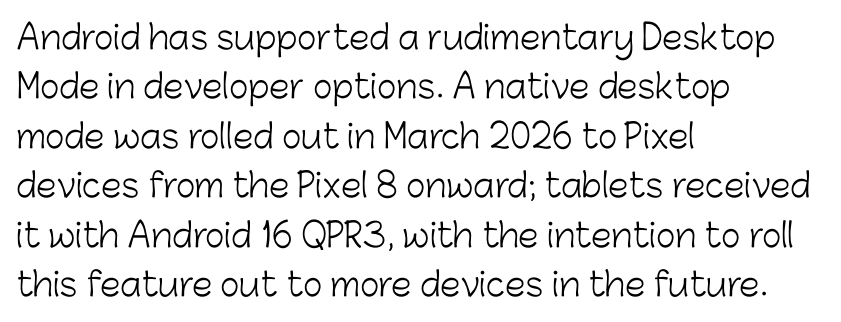
Q: Is the text bold? A: No.
Q: Is the text italic (slanted)? A: No, it is upright.
Q: Is the typeface a serif or a sans-serif typeface? A: Sans-serif.
Q: Is the text underlined? A: No.
Q: How is the paragraph aligned? A: Left-aligned.
Q: Is the spacing between letters normal or unusually wide? A: Normal.
Q: Is the spacing between lines tight, normal or loose? A: Normal.
Q: Width (condensed, normal, or wide)? A: Normal.
Q: Stroke contrast? A: Low.
Q: x-height? A: Medium.
Q: Monospaced? A: No.
